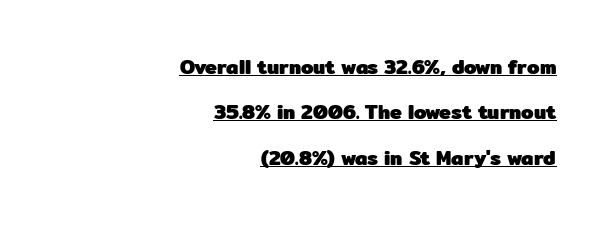
Q: Is the text bold? A: Yes.
Q: Is the text italic (slanted)? A: No, it is upright.
Q: Is the text underlined? A: Yes.
Q: How is the paragraph aligned? A: Right-aligned.
Q: Is the spacing between letters normal or unusually wide? A: Normal.
Q: Is the spacing between lines tight, normal or loose? A: Loose.
